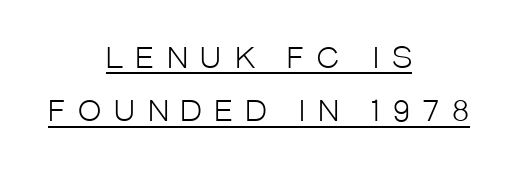
Q: Is the text bold? A: No.
Q: Is the text italic (slanted)? A: No, it is upright.
Q: Is the typeface a serif or a sans-serif typeface? A: Sans-serif.
Q: Is the text underlined? A: Yes.
Q: How is the paragraph aligned? A: Centered.
Q: Is the spacing between letters normal or unusually wide? A: Unusually wide.
Q: Is the spacing between lines tight, normal or loose? A: Loose.
Q: Width (condensed, normal, or wide)? A: Condensed.
Q: Stroke contrast? A: Low.
Q: x-height? A: Large.
Q: Monospaced? A: No.
